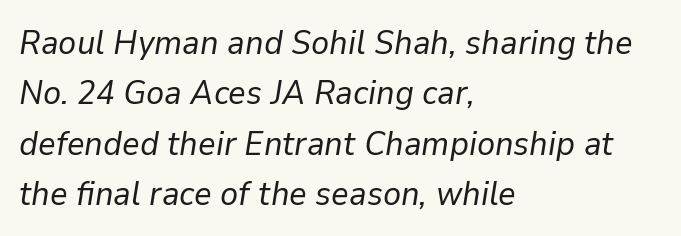
The image shows 34 px regular-weight type, italic (leaning right); set left-aligned, normal line spacing (1.48x), normal letter spacing, not underlined; low stroke contrast and a medium x-height.
